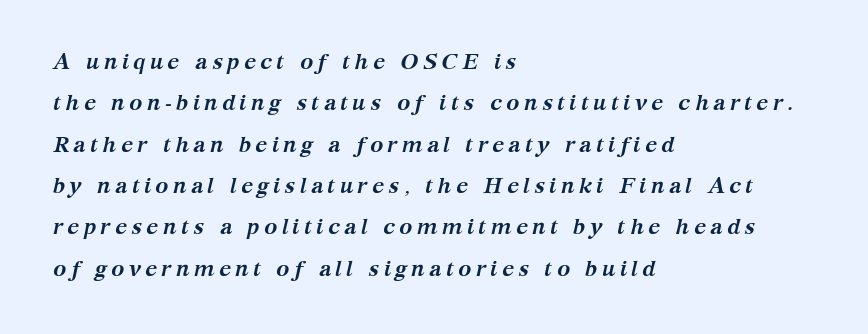
{"italic": "yes", "lean": "right", "slant_degrees": 12, "bold": "yes", "underline": "no", "align": "left", "line_spacing_ratio": 1.88, "glyph_px": 22}
